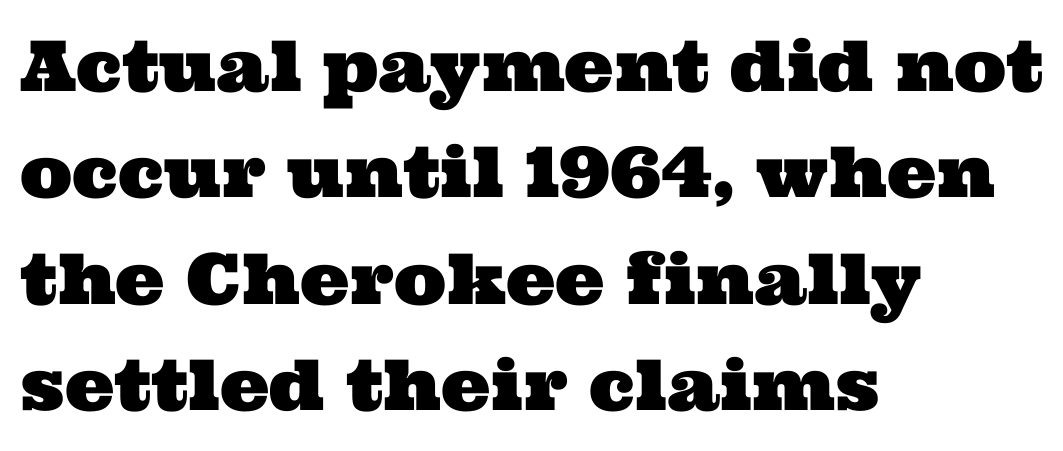
Q: Is the typeface a serif or a sans-serif typeface? A: Serif.
Q: Is the text underlined? A: No.
Q: How is the paragraph aligned? A: Left-aligned.
Q: Is the spacing between letters normal or unusually wide? A: Normal.
Q: Is the spacing between lines tight, normal or loose? A: Normal.
Q: Width (condensed, normal, or wide)? A: Wide.
Q: Stroke contrast? A: Medium.
Q: x-height? A: Medium.
Q: Monospaced? A: No.
